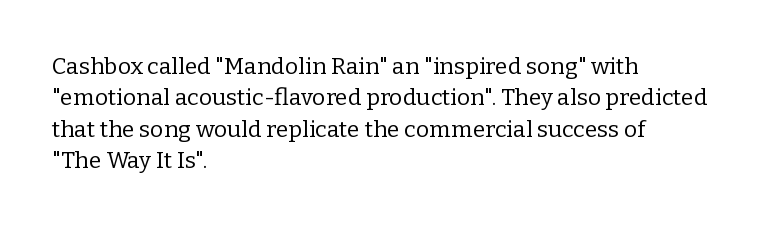
Q: Is the text bold? A: No.
Q: Is the text italic (slanted)? A: No, it is upright.
Q: Is the text underlined? A: No.
Q: How is the paragraph aligned? A: Left-aligned.
Q: Is the spacing between letters normal or unusually wide? A: Normal.
Q: Is the spacing between lines tight, normal or loose? A: Normal.
